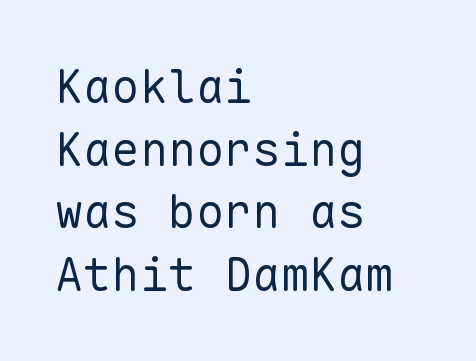
Q: Is the text bold? A: No.
Q: Is the text italic (slanted)? A: No, it is upright.
Q: Is the typeface a serif or a sans-serif typeface? A: Sans-serif.
Q: Is the text underlined? A: No.
Q: How is the paragraph aligned? A: Left-aligned.
Q: Is the spacing between letters normal or unusually wide? A: Normal.
Q: Is the spacing between lines tight, normal or loose? A: Normal.
Q: Width (condensed, normal, or wide)? A: Normal.
Q: Stroke contrast? A: Low.
Q: x-height? A: Medium.
Q: Monospaced? A: Yes.
